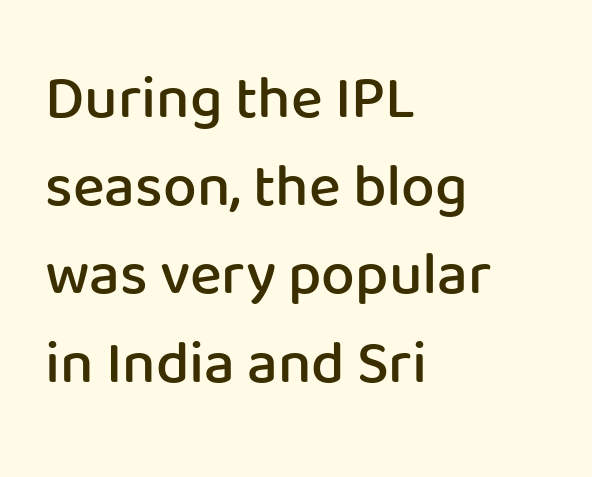
Q: Is the text bold? A: Semi-bold.
Q: Is the text italic (slanted)? A: No, it is upright.
Q: Is the typeface a serif or a sans-serif typeface? A: Sans-serif.
Q: Is the text underlined? A: No.
Q: How is the paragraph aligned? A: Left-aligned.
Q: Is the spacing between letters normal or unusually wide? A: Normal.
Q: Is the spacing between lines tight, normal or loose? A: Normal.
Q: Width (condensed, normal, or wide)? A: Normal.
Q: Stroke contrast? A: Low.
Q: x-height? A: Medium.
Q: Monospaced? A: No.
